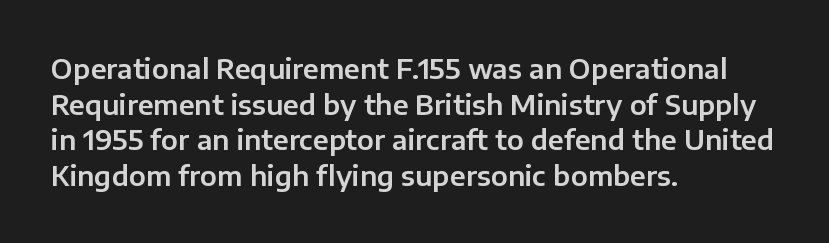
Q: Is the text italic (slanted)? A: No, it is upright.
Q: Is the text underlined? A: No.
Q: How is the paragraph aligned? A: Left-aligned.
Q: Is the spacing between letters normal or unusually wide? A: Normal.
Q: Is the spacing between lines tight, normal or loose? A: Normal.
